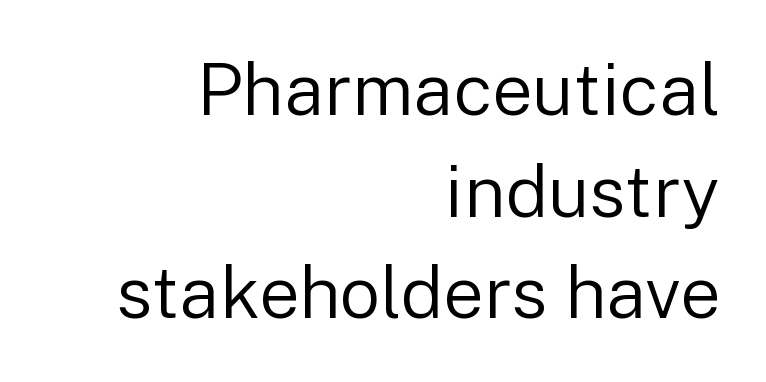
{"serif": "no", "italic": "no", "bold": "no", "weight": "regular", "width": "normal", "stroke_contrast": "low", "x_height": "medium", "monospaced": "no", "underline": "no", "align": "right", "line_spacing": "normal", "line_spacing_ratio": 1.41, "letter_spacing": "normal", "letter_spacing_em": 0.0, "glyph_px": 72}
